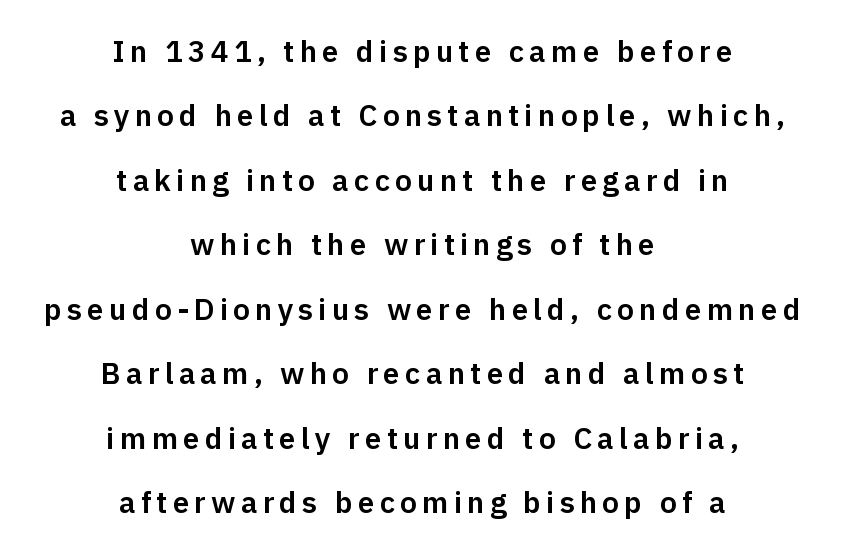
Students, observe: this is what heavily led, spacious text looks like. The axis of the letterforms is exactly vertical. If you folded the block vertically in half, each line would mirror itself in length. The face used here is proportionally spaced, like ordinary book or web type.
